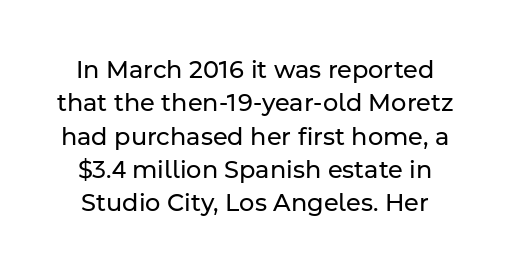
The image shows 24 px text type, upright; set normal line spacing (1.39x), normal letter spacing, not underlined.
